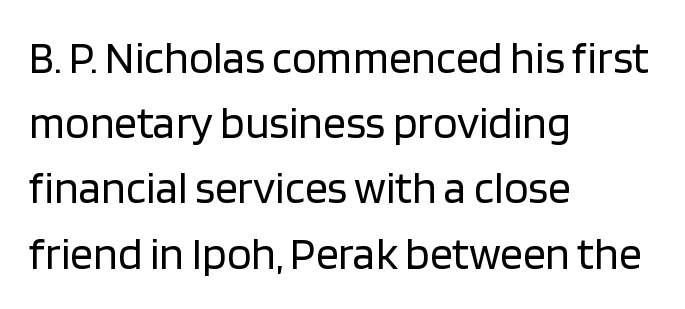
The face used here is proportionally spaced, like ordinary book or web type. These lines are composed in type without serifs. Compared with typical body copy, the letter spacing here is the same. The letters stand upright; this is a roman face. The glyphs are unaccompanied by any horizontal stroke below them.
